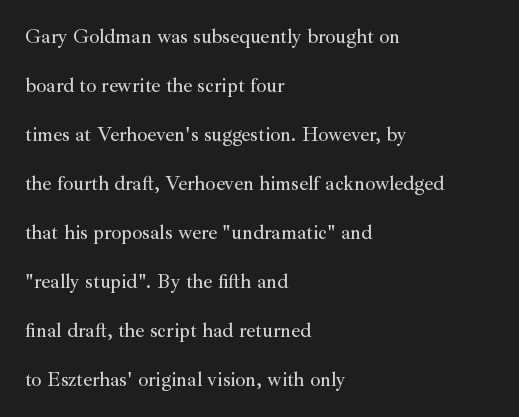
The area under the type is left untouched. The line-height multiplier appears high, well above default. If you drew a line through each stem, it would be perfectly vertical. These lines are set flush left with a ragged right edge.
